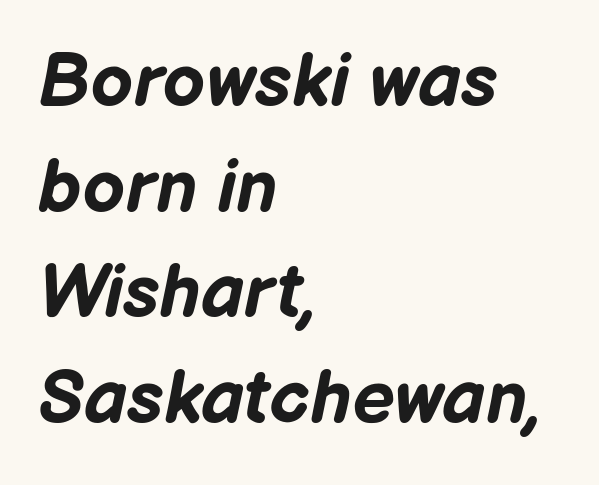
{"italic": "yes", "lean": "right", "slant_degrees": 12, "bold": "yes", "weight": "bold", "width": "normal", "stroke_contrast": "low", "x_height": "medium", "monospaced": "no", "underline": "no", "align": "left", "line_spacing": "normal", "line_spacing_ratio": 1.41, "letter_spacing": "normal", "letter_spacing_em": 0.0, "glyph_px": 75}
